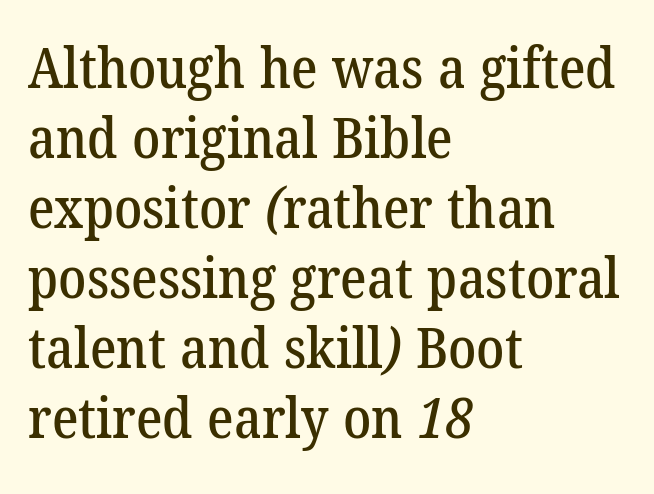
The image shows 56 px serif type; set left-aligned, normal line spacing (1.25x), normal letter spacing, not underlined; low stroke contrast and a medium x-height.
